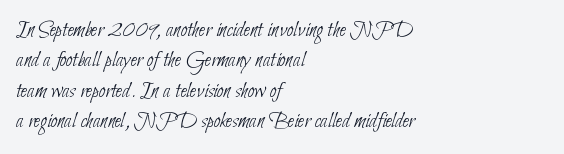
The image shows 23 px text type; set left-aligned, normal line spacing (1.32x), normal letter spacing, not underlined.
